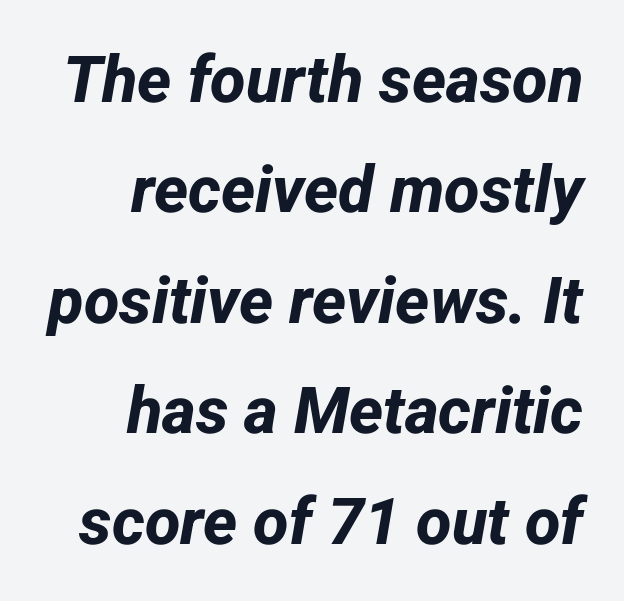
Q: Is the text bold? A: Yes.
Q: Is the typeface a serif or a sans-serif typeface? A: Sans-serif.
Q: Is the text underlined? A: No.
Q: How is the paragraph aligned? A: Right-aligned.
Q: Is the spacing between letters normal or unusually wide? A: Normal.
Q: Is the spacing between lines tight, normal or loose? A: Normal.
Q: Width (condensed, normal, or wide)? A: Normal.
Q: Stroke contrast? A: Low.
Q: x-height? A: Medium.
Q: Monospaced? A: No.
